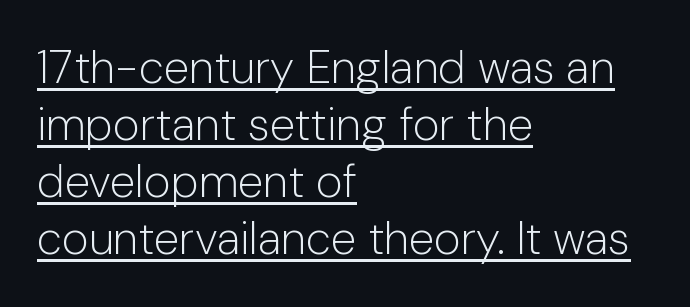
{"serif": "no", "italic": "no", "bold": "no", "weight": "light", "width": "normal", "stroke_contrast": "low", "x_height": "medium", "monospaced": "no", "underline": "yes", "align": "left", "line_spacing_ratio": 1.24, "letter_spacing": "normal", "letter_spacing_em": 0.0, "glyph_px": 46}
